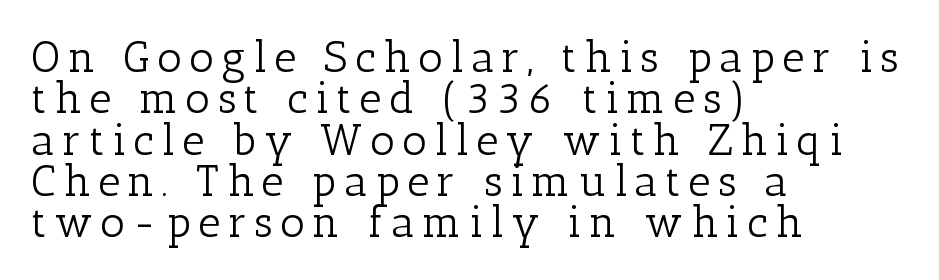
Every character sits straight up, as roman type does. Has an underline been added? It has not. The vertical gap from one line to the next is small. Typeset ragged right — the left edge is the straight one. You can tell from the footed stems that serif type was used. This sample has the flowing, uneven cadence of proportional lettering.
